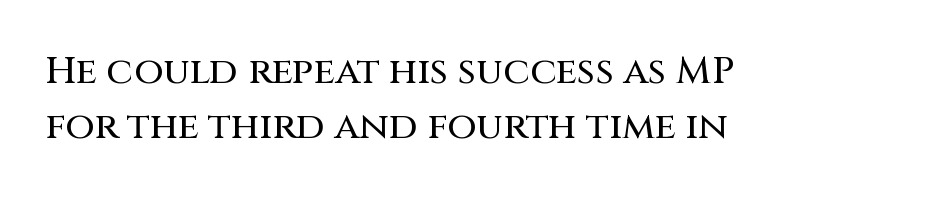
The image shows 38 px sans-serif type, upright; set left-aligned, normal line spacing (1.45x), normal letter spacing, not underlined; medium stroke contrast and a large x-height.
